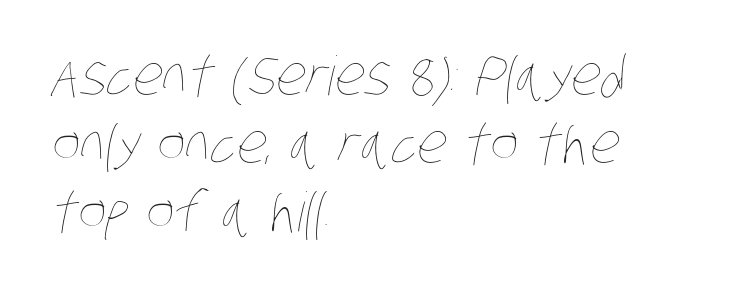
Q: Is the text bold? A: No.
Q: Is the text underlined? A: No.
Q: How is the paragraph aligned? A: Left-aligned.
Q: Is the spacing between letters normal or unusually wide? A: Normal.
Q: Is the spacing between lines tight, normal or loose? A: Normal.
Q: Width (condensed, normal, or wide)? A: Condensed.
Q: Stroke contrast? A: Low.
Q: x-height? A: Large.
Q: Monospaced? A: No.
